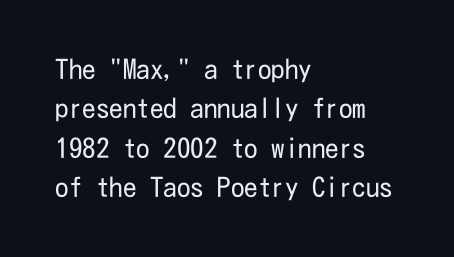
Quick note: not italic, upright. Is the stroke heavy? The answer is a plain regular-or-lighter. The setting favours the left margin, as ordinary paragraphs usually do. Has an underline been added? It has not. Tracking here is standard; glyphs follow each other at the usual distance. Line spacing here is normal.
